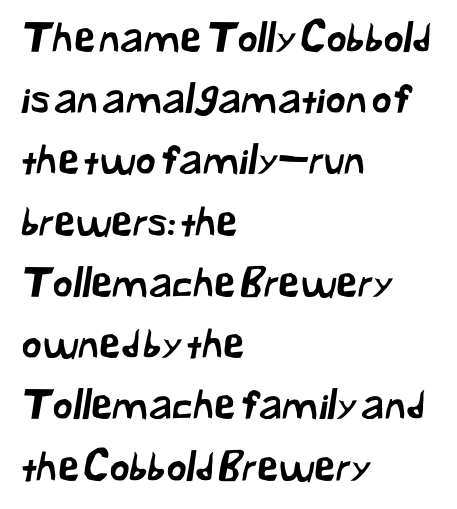
Note the varied advance widths — an 'i' is clearly narrower than an 'm'. The paragraph has a hard left edge and a soft right edge. A typesetter would call this zero additional tracking. The leading is moderate, giving the passage an even texture.
